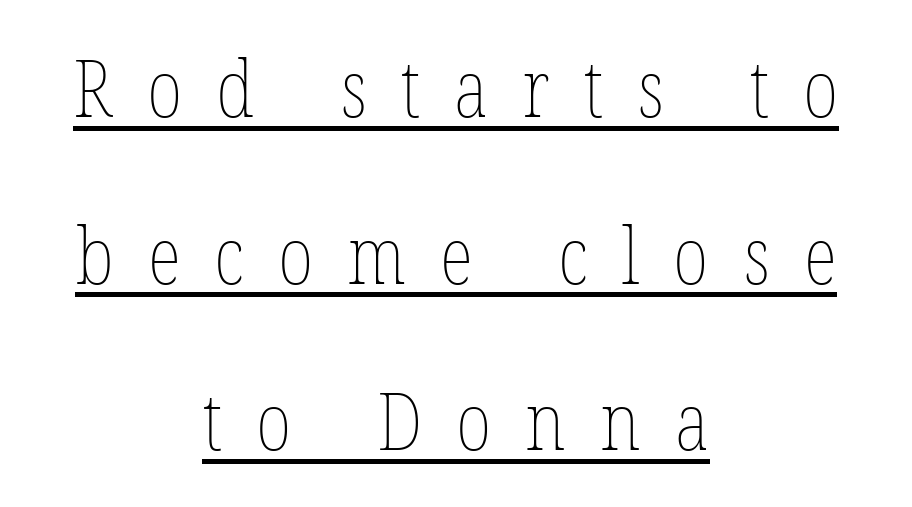
Italic? Not at all — the glyphs are vertical. Weight: regular or lighter. You could fit nearly another row in the gap between these rows. Here the designer chose a conventional face with non-uniform glyph widths. These lines stack symmetrically, like a column narrowing and widening about its center. Short note: letters widely spaced.
